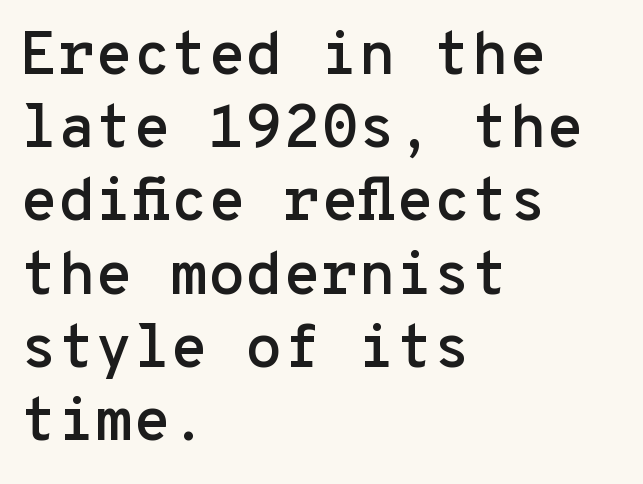
{"serif": "no", "italic": "no", "width": "normal", "stroke_contrast": "low", "x_height": "medium", "monospaced": "yes", "underline": "no", "align": "left", "line_spacing_ratio": 1.2, "letter_spacing": "normal", "letter_spacing_em": 0.0, "glyph_px": 61}
